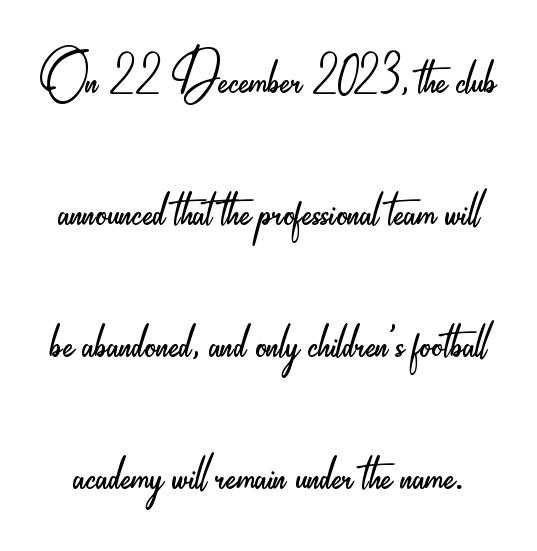
Stem width sits at or under what a default text font uses. The gap between lines stays unmarked. Think of a printed novel: that variable character pitch is what you see here.
